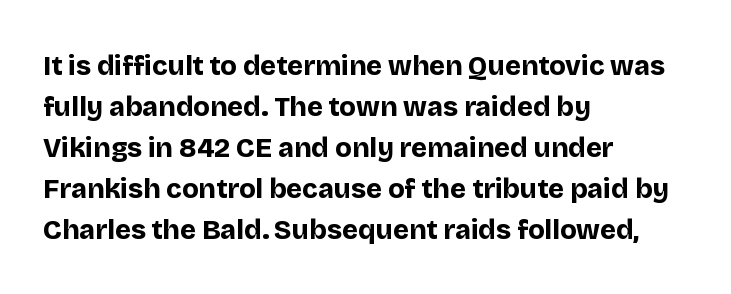
The image shows 27 px bold type, upright; set left-aligned, normal line spacing (1.52x), normal letter spacing, not underlined.
